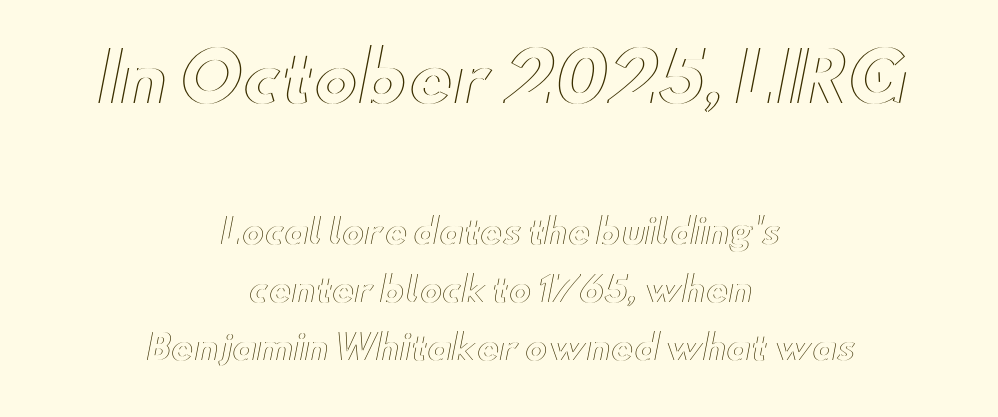
The image shows 67 px wide type; set centered, normal line spacing (1.7x), normal letter spacing, not underlined; the first (top) block is 1.97x larger; a small x-height.
